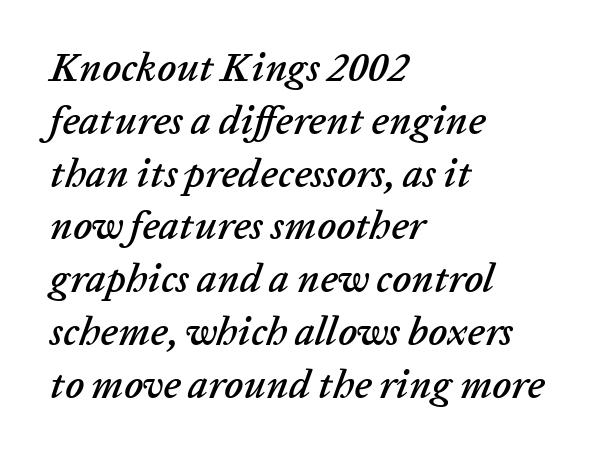
The image shows 40 px text type, italic (leaning right); set left-aligned, normal line spacing (1.32x), normal letter spacing, not underlined; low stroke contrast and a medium x-height.
